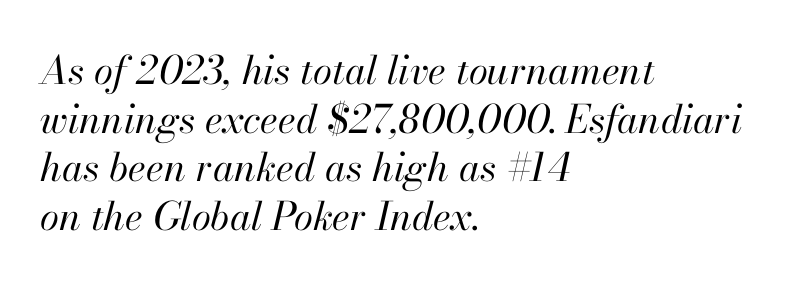
The image shows 39 px regular-weight type, italic (leaning right); set left-aligned, normal line spacing (1.25x), normal letter spacing, not underlined; high stroke contrast and a small x-height.
